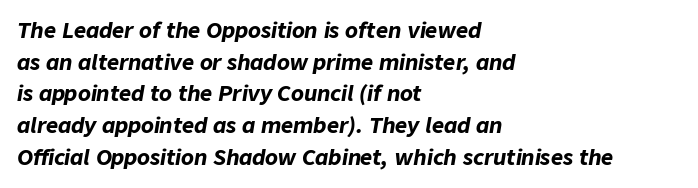
Q: Is the text bold? A: Yes.
Q: Is the text italic (slanted)? A: Yes, it leans right by about 9 degrees.
Q: Is the text underlined? A: No.
Q: How is the paragraph aligned? A: Left-aligned.
Q: Is the spacing between letters normal or unusually wide? A: Normal.
Q: Is the spacing between lines tight, normal or loose? A: Normal.
